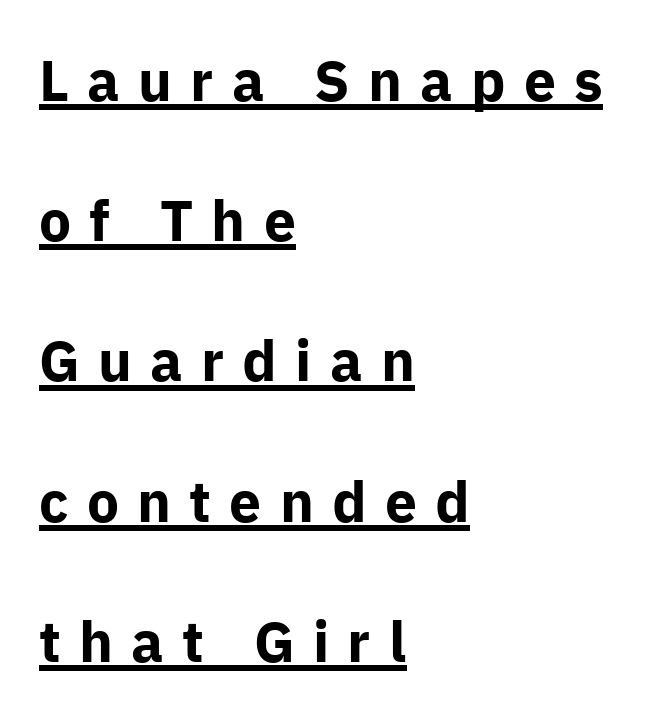
Q: Is the text bold? A: Yes.
Q: Is the text italic (slanted)? A: No, it is upright.
Q: Is the typeface a serif or a sans-serif typeface? A: Sans-serif.
Q: Is the text underlined? A: Yes.
Q: How is the paragraph aligned? A: Left-aligned.
Q: Is the spacing between letters normal or unusually wide? A: Unusually wide.
Q: Is the spacing between lines tight, normal or loose? A: Loose.
Q: Width (condensed, normal, or wide)? A: Normal.
Q: Stroke contrast? A: Low.
Q: x-height? A: Medium.
Q: Monospaced? A: No.
